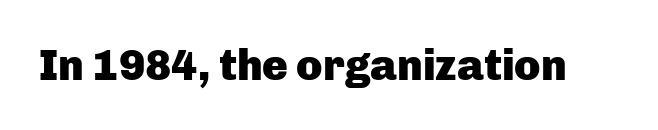
Set as a true bold cut, around the 700 mark. This rendering leaves character spacing at its baseline value. Serifs: no, the terminals of the letterforms are clean. Underlining? Definitely not there.
